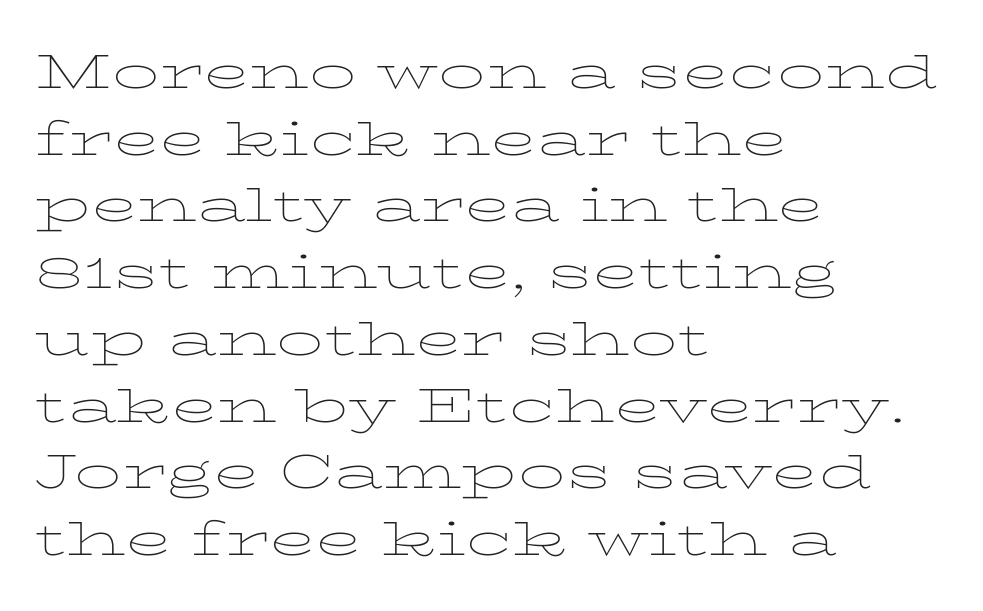
The image shows 47 px thin, wide serif type, upright; set left-aligned, normal line spacing (1.42x), normal letter spacing, not underlined; low stroke contrast and a medium x-height.
